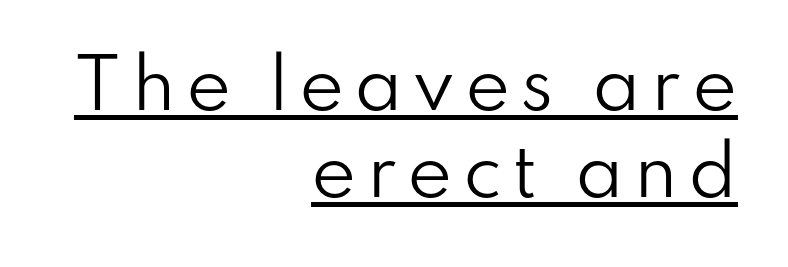
In terms of letterform style, serifs are entirely absent. Rendered with straight, roman letterforms. Proportional: the letters do not fall into vertical columns. Bold? No — there's no thickening of the strokes.
